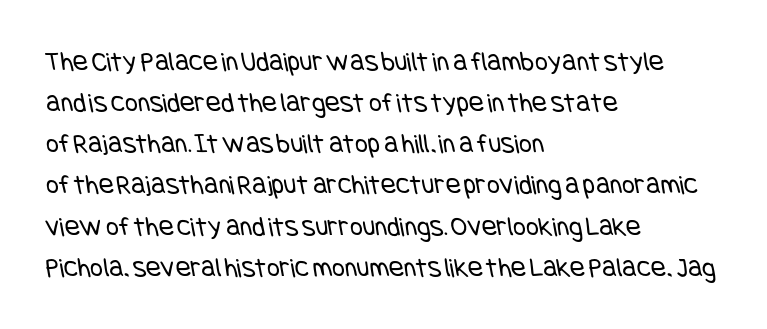
{"serif": "no", "bold": "no", "weight": "regular", "width": "condensed", "stroke_contrast": "low", "x_height": "large", "underline": "no", "align": "left", "line_spacing": "normal", "line_spacing_ratio": 1.47, "letter_spacing": "normal", "letter_spacing_em": 0.0, "glyph_px": 28}
